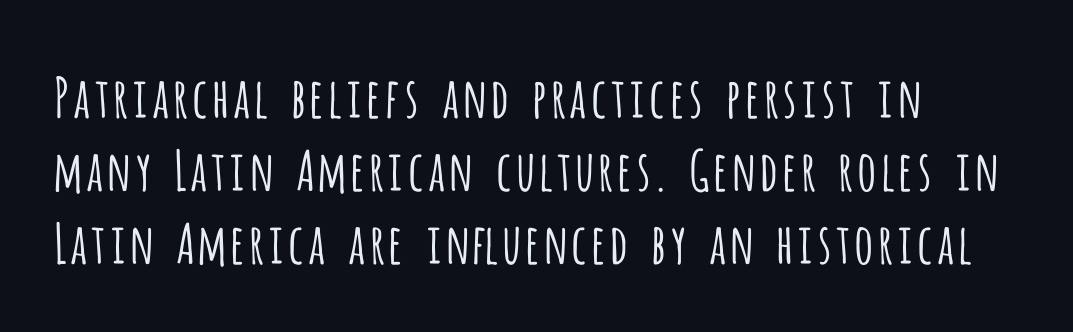
The image shows 55 px light, condensed sans-serif type, upright; set left-aligned, normal line spacing (1.33x), normal letter spacing, not underlined; low stroke contrast and a large x-height.
